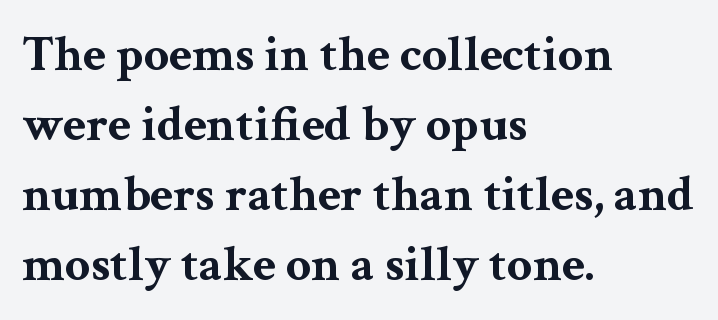
The image shows 50 px bold, wide serif type, upright; set left-aligned, normal line spacing (1.4x), normal letter spacing, not underlined; medium stroke contrast and a medium x-height.
